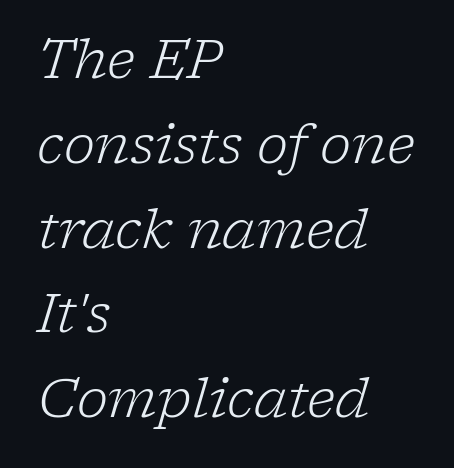
The image shows 53 px light serif type, italic (leaning right); set left-aligned, normal line spacing (1.6x), normal letter spacing, not underlined; low stroke contrast and a medium x-height.
